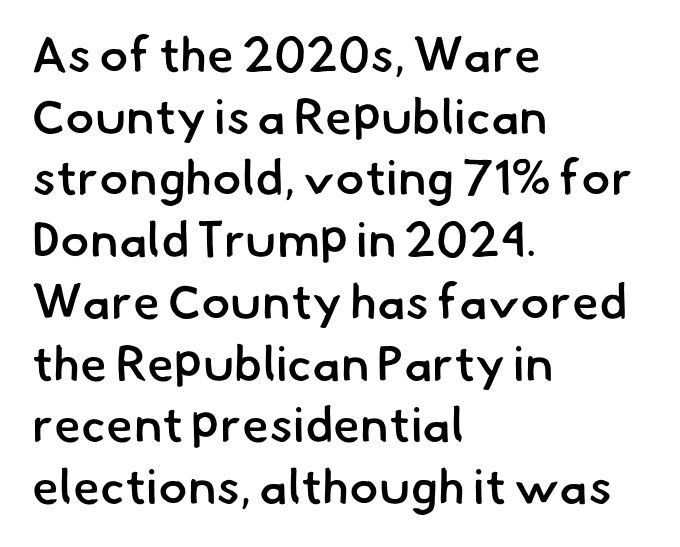
Q: Is the text bold? A: Semi-bold.
Q: Is the typeface a serif or a sans-serif typeface? A: Sans-serif.
Q: Is the text underlined? A: No.
Q: How is the paragraph aligned? A: Left-aligned.
Q: Is the spacing between letters normal or unusually wide? A: Normal.
Q: Is the spacing between lines tight, normal or loose? A: Normal.
Q: Width (condensed, normal, or wide)? A: Normal.
Q: Stroke contrast? A: Low.
Q: x-height? A: Small.
Q: Monospaced? A: No.
